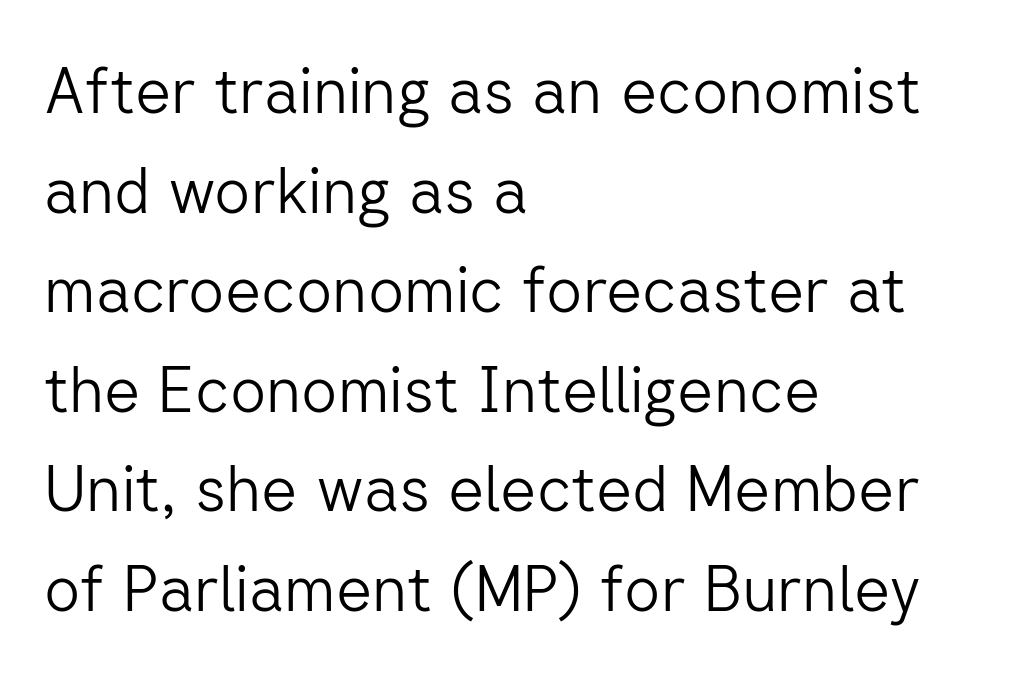
Q: Is the text bold? A: No.
Q: Is the text italic (slanted)? A: No, it is upright.
Q: Is the typeface a serif or a sans-serif typeface? A: Sans-serif.
Q: Is the text underlined? A: No.
Q: How is the paragraph aligned? A: Left-aligned.
Q: Is the spacing between letters normal or unusually wide? A: Normal.
Q: Is the spacing between lines tight, normal or loose? A: Normal.
Q: Width (condensed, normal, or wide)? A: Normal.
Q: Stroke contrast? A: Low.
Q: x-height? A: Medium.
Q: Monospaced? A: No.
